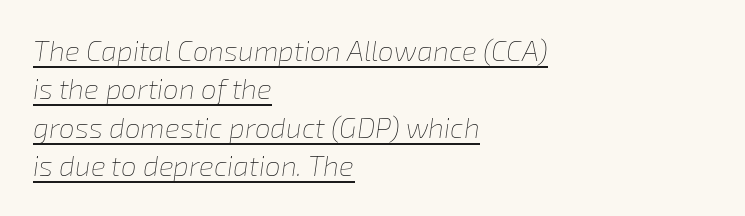
The typography opts for an oblique posture over an upright one. The rendering anchors every line to the left-hand side. Does extra space separate the letters? No, they use regular spacing. This sample carries an underscore along the baseline area.
